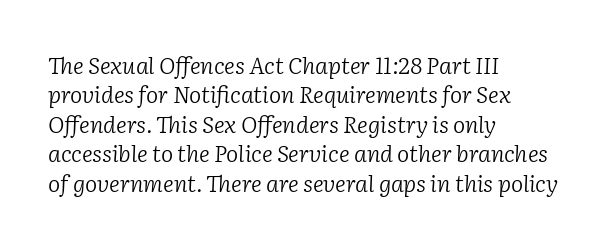
Q: Is the text bold? A: No.
Q: Is the text italic (slanted)? A: Yes, it leans right by about 2 degrees.
Q: Is the text underlined? A: No.
Q: How is the paragraph aligned? A: Left-aligned.
Q: Is the spacing between letters normal or unusually wide? A: Normal.
Q: Is the spacing between lines tight, normal or loose? A: Normal.
